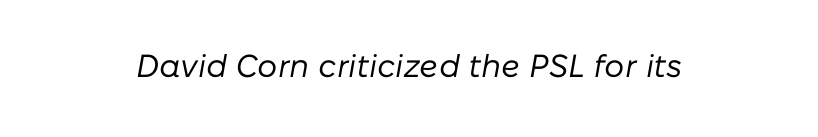
Q: Is the text bold? A: No.
Q: Is the text italic (slanted)? A: Yes, it leans right by about 10 degrees.
Q: Is the text underlined? A: No.
Q: Is the spacing between letters normal or unusually wide? A: Normal.
Q: Width (condensed, normal, or wide)? A: Normal.
Q: Stroke contrast? A: Low.
Q: x-height? A: Medium.
Q: Monospaced? A: No.
